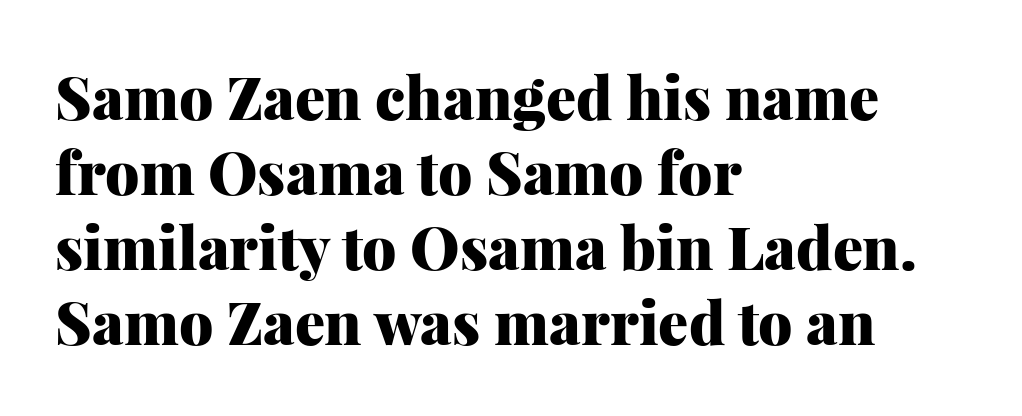
You could not count columns in this text — the font is proportionally spaced. This sample uses an upright cut, with every glyph sitting square on the baseline. The letters are bold, with thick, heavy strokes. One glance says typical: line gaps are just what's usual. In terms of letterspacing, this is plain default setting.
